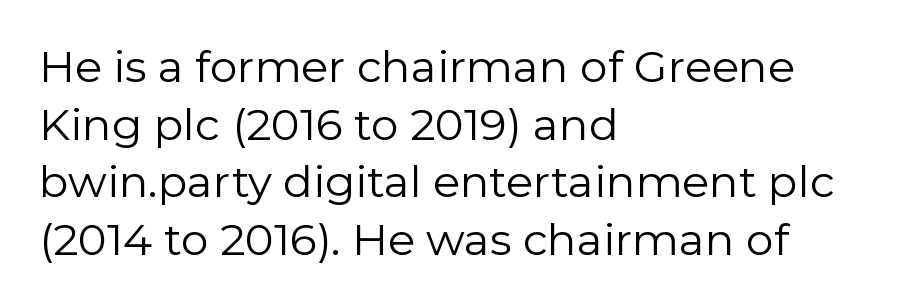
{"serif": "no", "italic": "no", "bold": "no", "weight": "regular", "width": "normal", "stroke_contrast": "low", "x_height": "medium", "monospaced": "no", "underline": "no", "align": "left", "line_spacing": "normal", "line_spacing_ratio": 1.31, "letter_spacing": "normal", "letter_spacing_em": 0.0, "glyph_px": 44}
